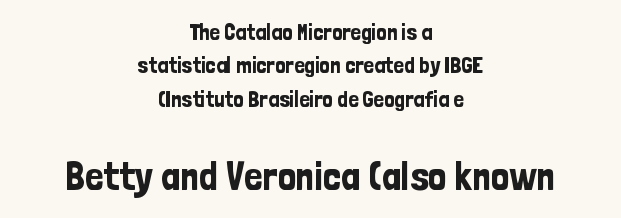
The image shows 41 px condensed sans-serif type, upright; set centered, normal line spacing (1.45x), normal letter spacing, not underlined; the second (bottom) block is 1.78x larger; low stroke contrast and a medium x-height.
